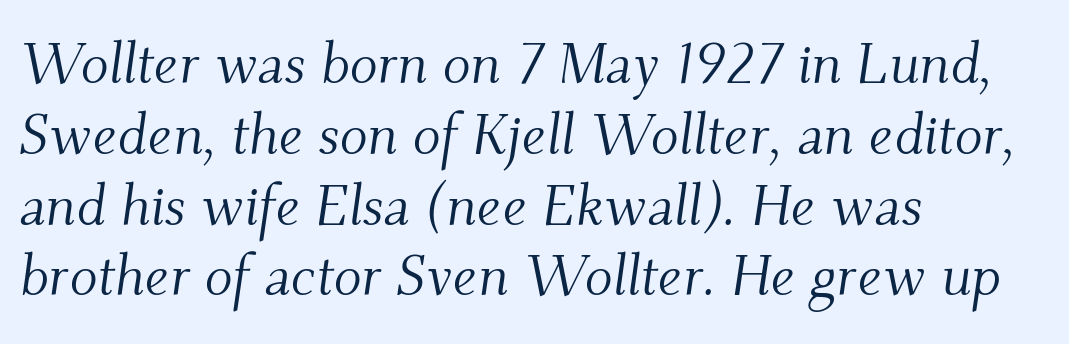
The image shows 58 px light serif type, italic (leaning right); set left-aligned, line spacing 1.22x, normal letter spacing, not underlined; medium stroke contrast and a small x-height.
